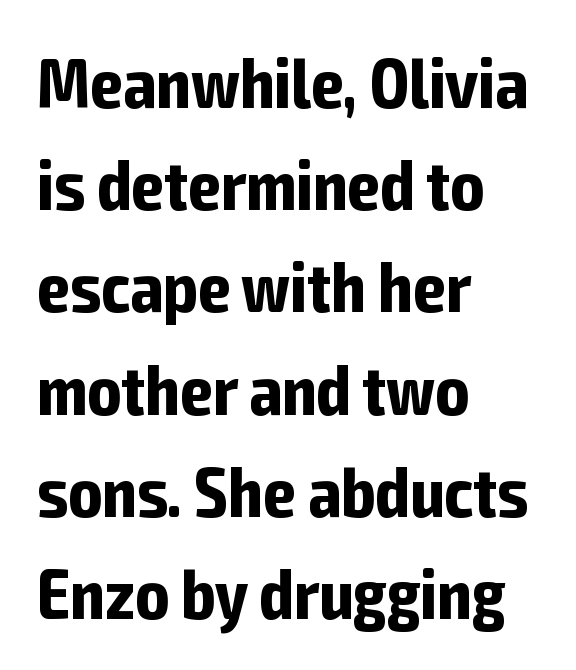
{"serif": "no", "italic": "no", "bold": "yes", "weight": "bold", "width": "condensed", "stroke_contrast": "low", "x_height": "medium", "monospaced": "no", "underline": "no", "align": "left", "line_spacing": "normal", "line_spacing_ratio": 1.46, "letter_spacing": "normal", "letter_spacing_em": 0.0, "glyph_px": 70}
